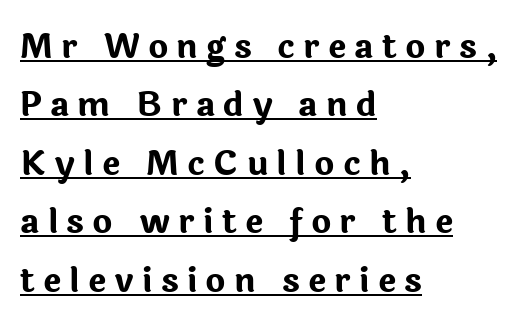
Spacing verdict: proportional, widths tailored to each character. The passage is arranged the way most books set body copy — flush left. The rendering uses the underline text-decoration. Vertical strokes here are truly vertical. Does the weight exceed regular? Yes, all the way to bold.
